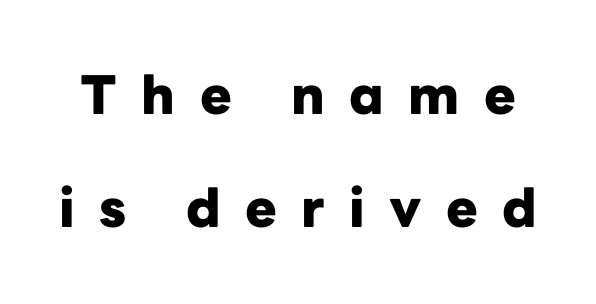
{"serif": "no", "italic": "no", "bold": "yes", "weight": "heavy", "width": "normal", "stroke_contrast": "low", "x_height": "medium", "monospaced": "no", "underline": "no", "line_spacing": "loose", "line_spacing_ratio": 2.13, "letter_spacing": "wide", "letter_spacing_em": 0.46, "glyph_px": 53}
